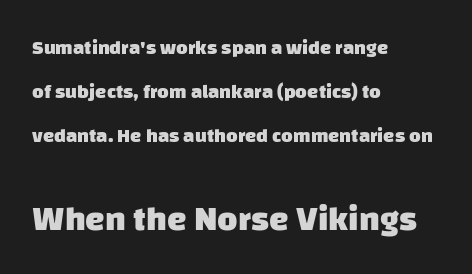
The image shows 35 px heavy sans-serif type; set left-aligned, loose line spacing (2.19x), normal letter spacing, not underlined; the second (bottom) block is 1.75x larger; low stroke contrast and a large x-height.
